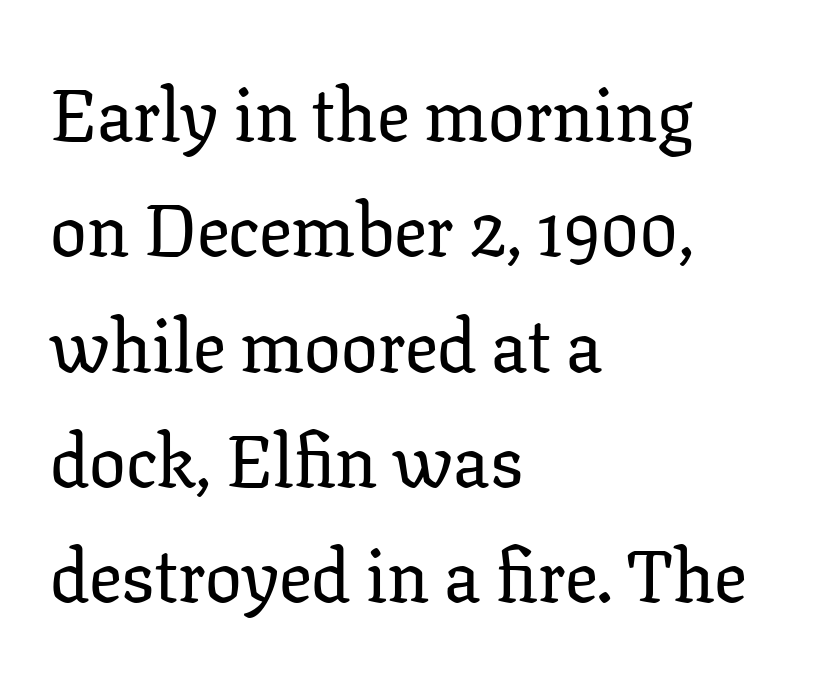
Left-aligned paragraph, ragged on the right. Letter spacing: default. Any mark beneath the type? The region is blank. No italicization has been applied; the sample stays upright. Is this a fixed-width face? No — the glyphs have proportional, varying widths.
